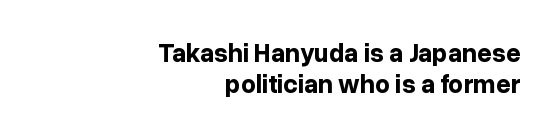
Words float on clear page, feet unadorned. Ascenders rise straight up at ninety degrees. These lines carry a lot of weight — the face is fully bold. What stands out about the letter spacing? Nothing — it is the standard amount.
